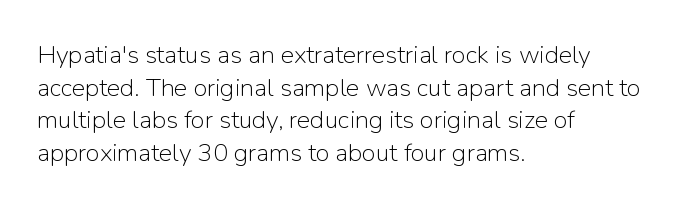
What's the leading like? Ordinary, nothing unusual. The passage shown has conventional tracking throughout. The typography opts for an upright posture over an oblique one. The passage is arranged the way most books set body copy — flush left.
